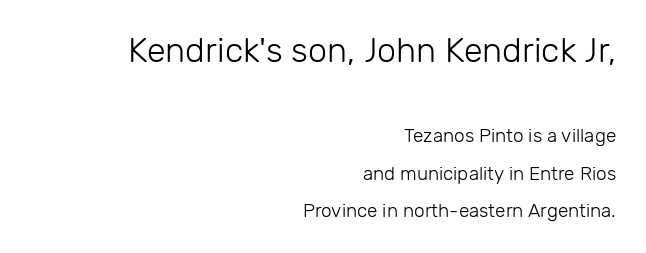
Q: Is the text bold? A: No.
Q: Is the text italic (slanted)? A: No, it is upright.
Q: Is the typeface a serif or a sans-serif typeface? A: Sans-serif.
Q: Is the text underlined? A: No.
Q: How is the paragraph aligned? A: Right-aligned.
Q: Is the spacing between letters normal or unusually wide? A: Normal.
Q: Is the spacing between lines tight, normal or loose? A: Loose.
Q: Which block of text is set in a larger size, the first (top) or the second (bottom)? A: The first (top) one.
Q: Width (condensed, normal, or wide)? A: Normal.
Q: Stroke contrast? A: Low.
Q: x-height? A: Medium.
Q: Monospaced? A: No.
